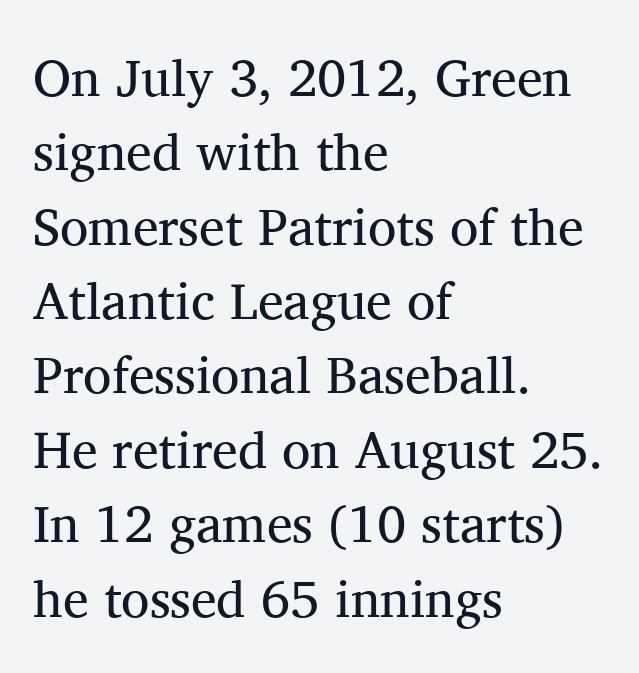
{"serif": "yes", "italic": "no", "bold": "no", "weight": "regular", "width": "normal", "stroke_contrast": "medium", "x_height": "medium", "monospaced": "no", "underline": "no", "align": "left", "line_spacing": "normal", "line_spacing_ratio": 1.43, "letter_spacing": "normal", "letter_spacing_em": 0.0, "glyph_px": 52}
